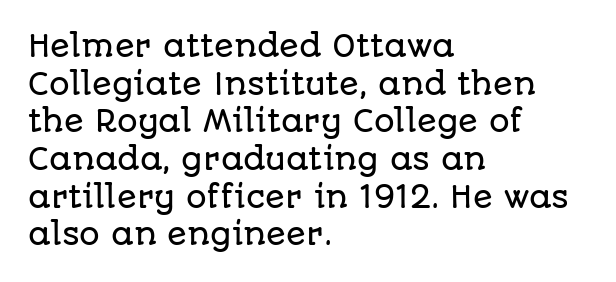
{"serif": "no", "italic": "no", "width": "normal", "stroke_contrast": "low", "x_height": "large", "monospaced": "no", "underline": "no", "align": "left", "line_spacing": "normal", "line_spacing_ratio": 1.3, "letter_spacing": "normal", "letter_spacing_em": 0.0, "glyph_px": 29}
